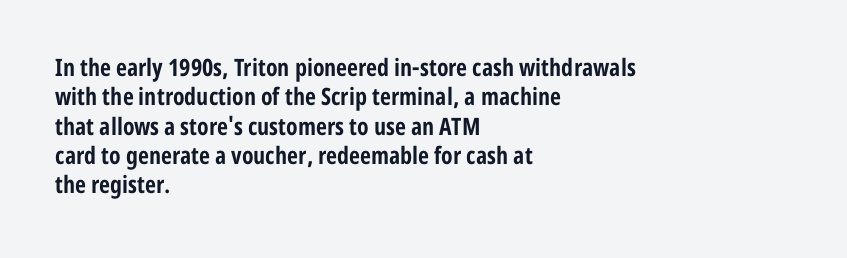
The image shows 24 px bold type, upright; set left-aligned, line spacing 1.22x, normal letter spacing, not underlined.
